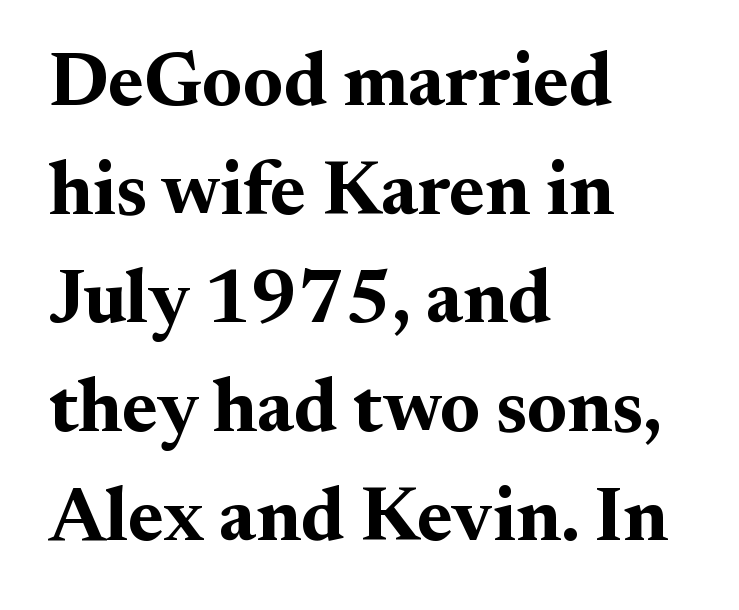
Q: Is the text bold? A: Yes.
Q: Is the text italic (slanted)? A: No, it is upright.
Q: Is the typeface a serif or a sans-serif typeface? A: Serif.
Q: Is the text underlined? A: No.
Q: How is the paragraph aligned? A: Left-aligned.
Q: Is the spacing between letters normal or unusually wide? A: Normal.
Q: Is the spacing between lines tight, normal or loose? A: Normal.
Q: Width (condensed, normal, or wide)? A: Normal.
Q: Stroke contrast? A: Medium.
Q: x-height? A: Small.
Q: Monospaced? A: No.
